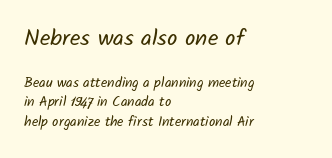
The designer left line spacing at the default. Stroke mass is kept to a normal reading level or below. Look at the glyph heights: the upper group is clearly the bigger setting. Teacher's note: observe the even left margin — that is flush-left alignment. The horizontal fit of the characters is conventional and even.
